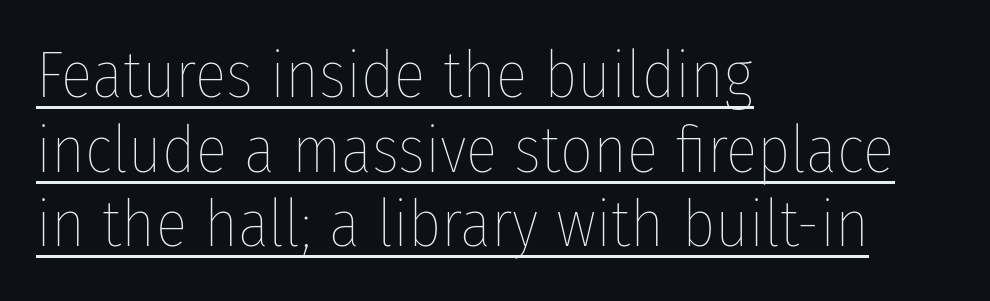
The image shows 65 px thin, condensed type, upright; set left-aligned, tight line spacing (1.15x), normal letter spacing, underlined; low stroke contrast and a medium x-height.
